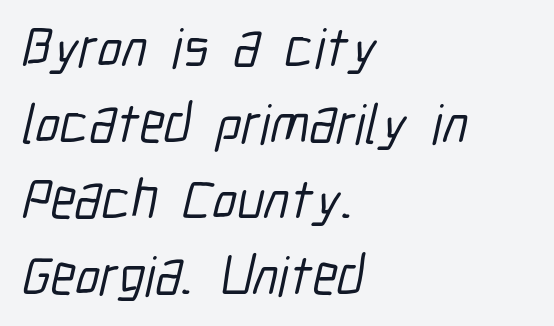
The image shows 56 px condensed sans-serif type; set left-aligned, normal line spacing (1.36x), normal letter spacing, not underlined; low stroke contrast and a medium x-height.
